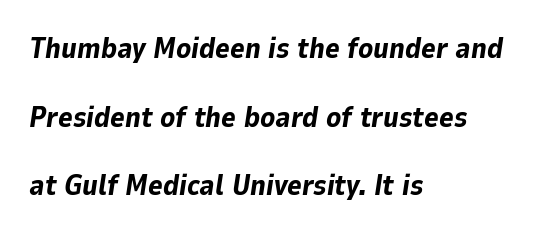
{"italic": "yes", "lean": "right", "slant_degrees": 9, "bold": "yes", "weight": "bold", "width": "normal", "stroke_contrast": "low", "x_height": "medium", "monospaced": "no", "underline": "no", "align": "left", "line_spacing": "loose", "line_spacing_ratio": 2.45, "letter_spacing": "normal", "letter_spacing_em": 0.0, "glyph_px": 28}
